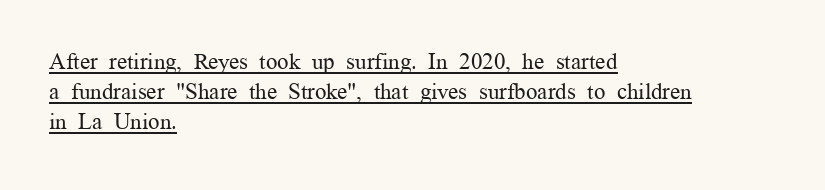
Q: Is the text bold? A: No.
Q: Is the text italic (slanted)? A: No, it is upright.
Q: Is the text underlined? A: Yes.
Q: How is the paragraph aligned? A: Left-aligned.
Q: Is the spacing between letters normal or unusually wide? A: Normal.
Q: Is the spacing between lines tight, normal or loose? A: Normal.
